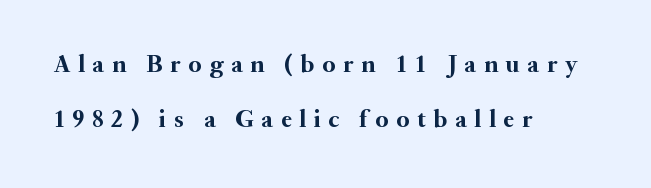
Honestly, there is no underline to notice here at all. Notice how the passage keeps a crisp vertical edge on the left only. These lines stand farther apart than default settings would place them. You can tell it's not italic because the verticals are truly vertical. What stands out about the letter spacing? Its width — letters are far apart. Caption: bold face, heavy strokes.
